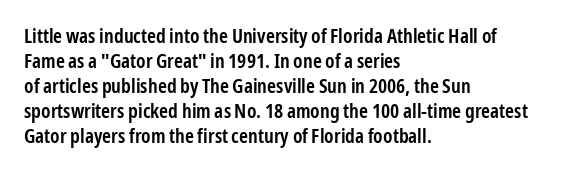
Q: Is the text bold? A: Semi-bold.
Q: Is the text italic (slanted)? A: No, it is upright.
Q: Is the text underlined? A: No.
Q: How is the paragraph aligned? A: Left-aligned.
Q: Is the spacing between letters normal or unusually wide? A: Normal.
Q: Is the spacing between lines tight, normal or loose? A: Normal.
